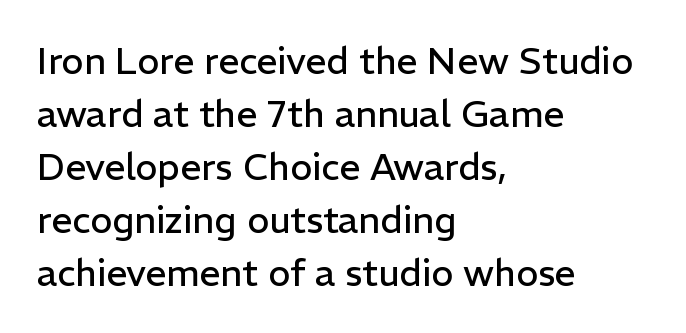
The image shows 37 px regular-weight sans-serif type, upright; set left-aligned, normal line spacing (1.43x), normal letter spacing, not underlined; low stroke contrast and a medium x-height.
